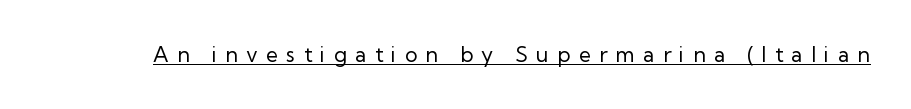
Tracking value appears strongly positive — letters spread wide. If you drew a line through each stem, it would be perfectly vertical. Glance below the letters and you will spot a drawn line. The strokes carry an ordinary text weight at most.
